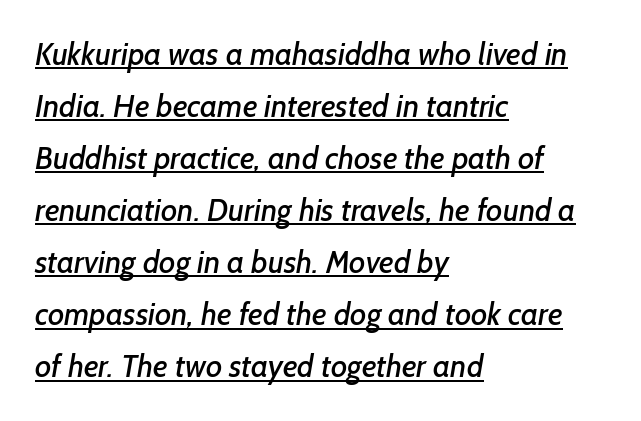
{"serif": "no", "width": "normal", "stroke_contrast": "low", "x_height": "medium", "monospaced": "no", "underline": "yes", "align": "left", "line_spacing": "normal", "line_spacing_ratio": 1.68, "letter_spacing": "normal", "letter_spacing_em": 0.0, "glyph_px": 31}
